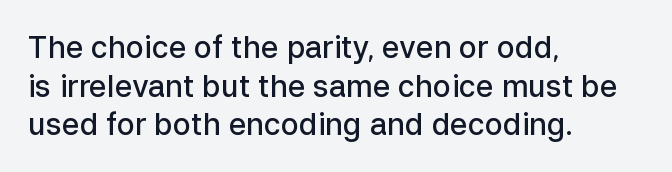
{"serif": "no", "italic": "no", "bold": "semi", "weight": "semibold", "width": "normal", "stroke_contrast": "low", "x_height": "medium", "monospaced": "no", "underline": "no", "align": "left", "line_spacing": "normal", "line_spacing_ratio": 1.29, "letter_spacing": "normal", "letter_spacing_em": 0.0, "glyph_px": 30}
